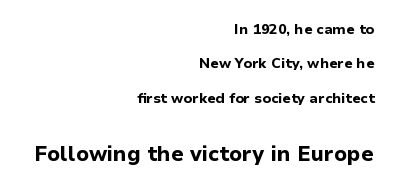
Q: Is the text bold? A: Yes.
Q: Is the text italic (slanted)? A: No, it is upright.
Q: Is the text underlined? A: No.
Q: How is the paragraph aligned? A: Right-aligned.
Q: Is the spacing between letters normal or unusually wide? A: Normal.
Q: Is the spacing between lines tight, normal or loose? A: Loose.
Q: Which block of text is set in a larger size, the first (top) or the second (bottom)? A: The second (bottom) one.
